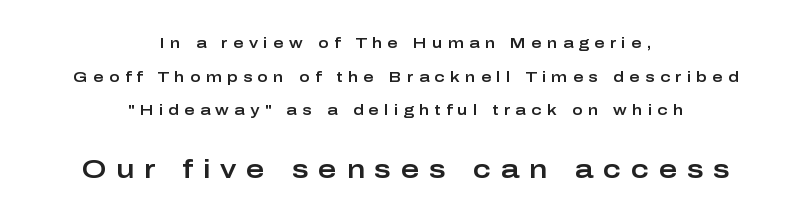
What stands out about the letter spacing? Its width — letters are far apart. The passage shown begins with its smaller block and ends with its larger one. Caption: multi-line text, centered on the measure. The gap between lines stays unmarked. Whoever set this chose breathing room over compactness in the vertical rhythm. This sample uses an upright cut, with every glyph sitting square on the baseline.
